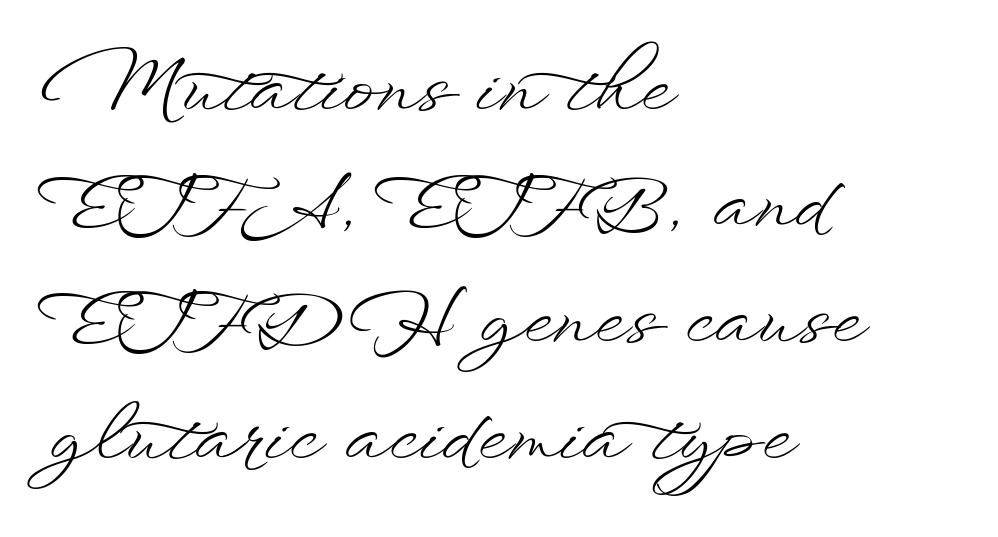
Q: Is the text bold? A: No.
Q: Is the text italic (slanted)? A: Yes.
Q: Is the text underlined? A: No.
Q: How is the paragraph aligned? A: Left-aligned.
Q: Is the spacing between letters normal or unusually wide? A: Normal.
Q: Is the spacing between lines tight, normal or loose? A: Normal.
Q: Width (condensed, normal, or wide)? A: Wide.
Q: Stroke contrast? A: Low.
Q: x-height? A: Small.
Q: Monospaced? A: No.
